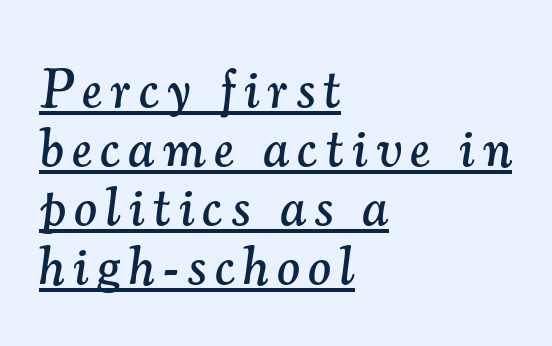
Q: Is the text italic (slanted)? A: Yes, it leans right by about 7 degrees.
Q: Is the typeface a serif or a sans-serif typeface? A: Serif.
Q: Is the text underlined? A: Yes.
Q: How is the paragraph aligned? A: Left-aligned.
Q: Is the spacing between lines tight, normal or loose? A: Tight.
Q: Width (condensed, normal, or wide)? A: Normal.
Q: Stroke contrast? A: Medium.
Q: x-height? A: Small.
Q: Monospaced? A: No.
